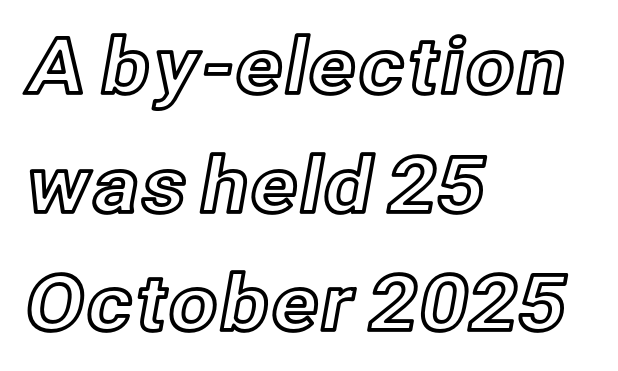
Tracking here is standard; glyphs follow each other at the usual distance. The leading is moderate, giving the passage an even texture. Plain, unruled lines of type.
